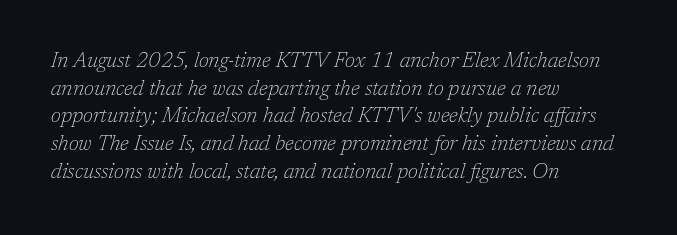
The image shows 21 px text type, italic (leaning right); set left-aligned, normal line spacing (1.32x), normal letter spacing, not underlined.
